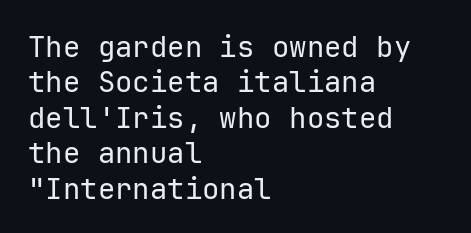
The gap between lines stays unmarked. You could count columns in this text — the font is strictly monospaced. Does the type have serifs? No, each stem ends abruptly. The type sits square on the baseline with zero lean. No extra tracking has been applied to these lines. The paragraph shown leans on its left margin.
